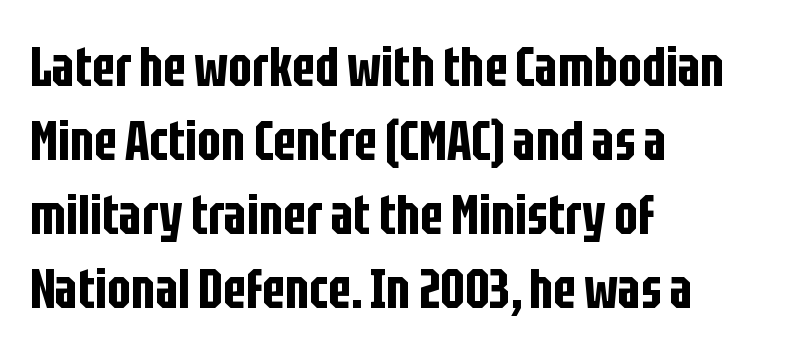
The image shows 56 px condensed sans-serif type, upright; set left-aligned, normal line spacing (1.32x), normal letter spacing, not underlined; low stroke contrast and a large x-height.
